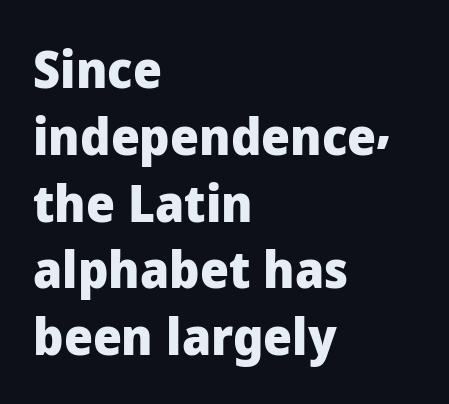
The image shows 51 px heavy sans-serif type, upright; set left-aligned, normal line spacing (1.31x), normal letter spacing, not underlined; low stroke contrast and a medium x-height.
